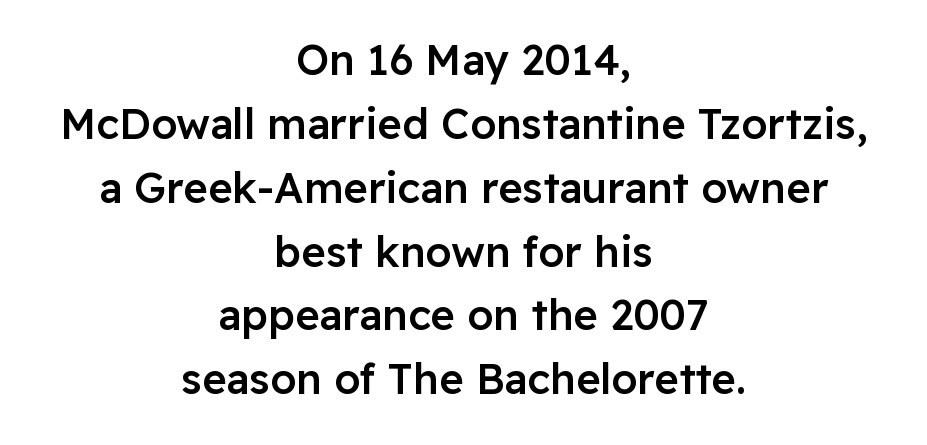
The image shows 42 px semibold sans-serif type, upright; set centered, normal line spacing (1.52x), normal letter spacing, not underlined; low stroke contrast and a medium x-height.
